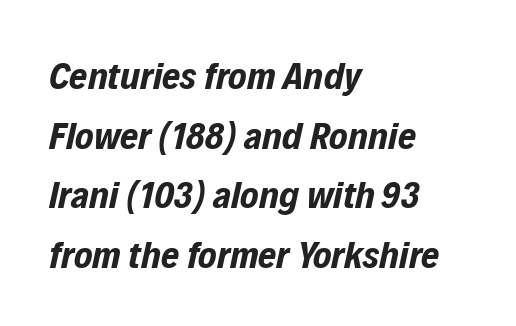
The image shows 39 px bold, condensed type, italic (leaning right); set left-aligned, normal line spacing (1.53x), normal letter spacing, not underlined; low stroke contrast and a medium x-height.
